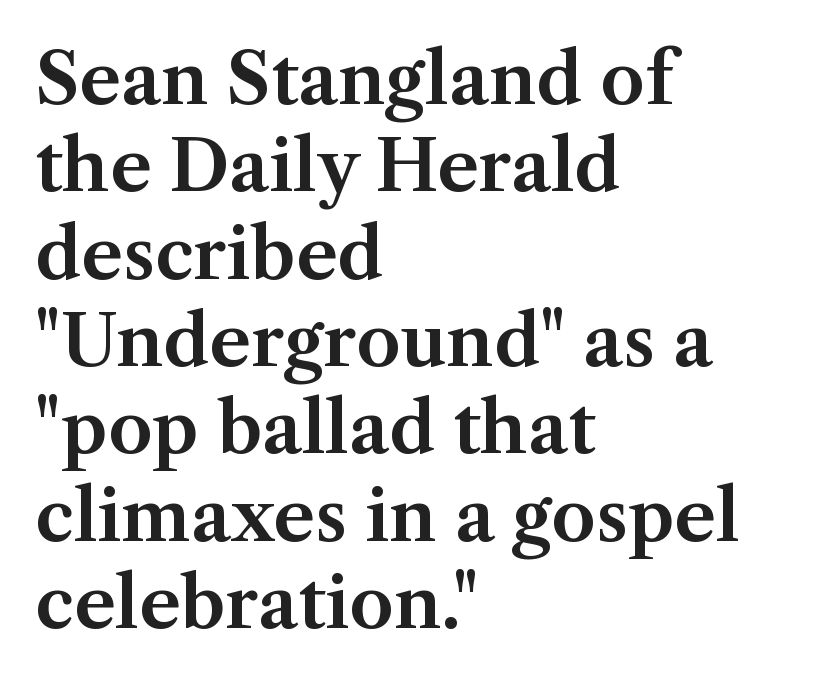
The lines are quadded left. A bare baseline throughout the passage. The passage shown is typeset with a serif family. Every stem runs plumb, perpendicular to the baseline.
